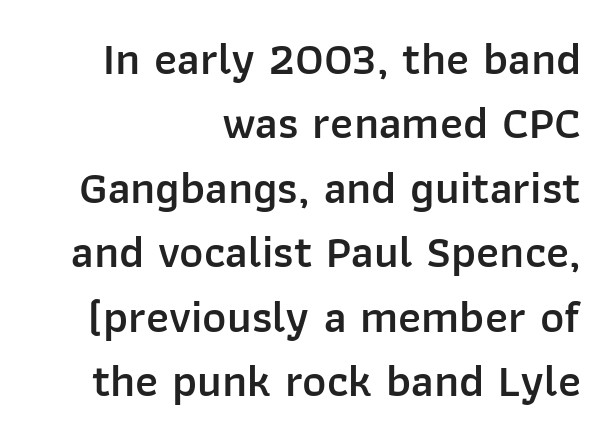
This is moderately heavy type, rendered in semibold. The lines sit at an ordinary, default distance from one another. Ascenders rise straight up at ninety degrees. This rendering employs a face without finishing strokes, i.e., a sans-serif. Short note: letters normally spaced. Is this a fixed-width face? No — the glyphs have proportional, varying widths.
